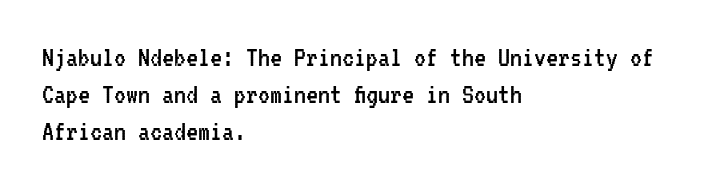
Q: Is the text bold? A: No.
Q: Is the text italic (slanted)? A: No, it is upright.
Q: Is the typeface a serif or a sans-serif typeface? A: Sans-serif.
Q: Is the text underlined? A: No.
Q: How is the paragraph aligned? A: Left-aligned.
Q: Is the spacing between letters normal or unusually wide? A: Normal.
Q: Width (condensed, normal, or wide)? A: Condensed.
Q: Stroke contrast? A: Low.
Q: x-height? A: Medium.
Q: Monospaced? A: Yes.
